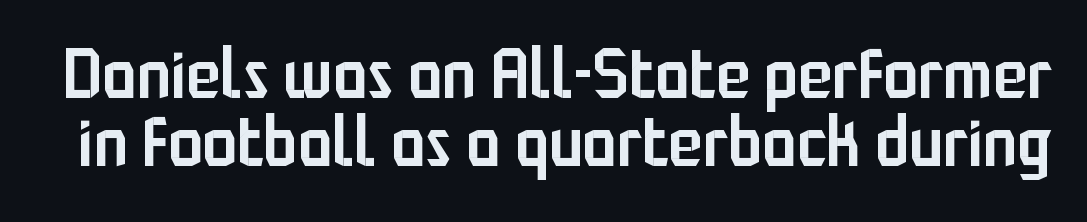
Q: Is the text bold? A: Semi-bold.
Q: Is the text italic (slanted)? A: No, it is upright.
Q: Is the typeface a serif or a sans-serif typeface? A: Sans-serif.
Q: Is the text underlined? A: No.
Q: Is the spacing between letters normal or unusually wide? A: Normal.
Q: Is the spacing between lines tight, normal or loose? A: Tight.
Q: Width (condensed, normal, or wide)? A: Condensed.
Q: Stroke contrast? A: Low.
Q: x-height? A: Medium.
Q: Monospaced? A: No.
